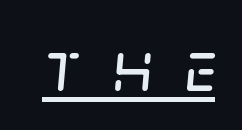
A rule runs beneath these lines of type. The axis of the letterforms is tilted away from vertical. Each letter keeps its own natural width here, so spacing adapts to shape. The letters are spread apart with noticeably loose tracking.
